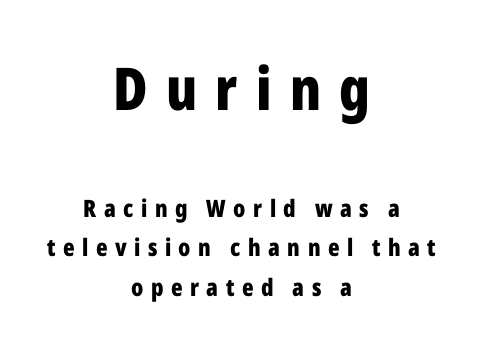
{"serif": "no", "italic": "no", "bold": "yes", "weight": "bold", "width": "condensed", "stroke_contrast": "low", "x_height": "medium", "monospaced": "no", "underline": "no", "align": "center", "line_spacing": "normal", "line_spacing_ratio": 1.64, "letter_spacing": "wide", "letter_spacing_em": 0.31, "larger_block": "first", "size_ratio": 2.46, "glyph_px": 59}
